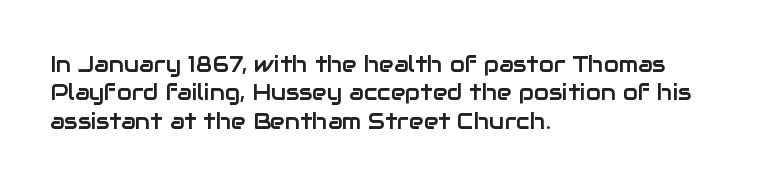
Q: Is the text italic (slanted)? A: No, it is upright.
Q: Is the text underlined? A: No.
Q: How is the paragraph aligned? A: Left-aligned.
Q: Is the spacing between letters normal or unusually wide? A: Normal.
Q: Is the spacing between lines tight, normal or loose? A: Normal.
